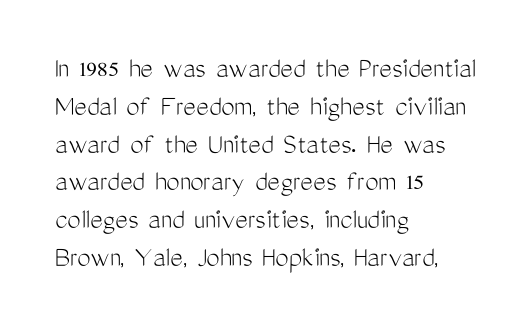
Q: Is the text bold? A: No.
Q: Is the text italic (slanted)? A: No, it is upright.
Q: Is the typeface a serif or a sans-serif typeface? A: Sans-serif.
Q: Is the text underlined? A: No.
Q: How is the paragraph aligned? A: Left-aligned.
Q: Is the spacing between letters normal or unusually wide? A: Normal.
Q: Is the spacing between lines tight, normal or loose? A: Normal.
Q: Width (condensed, normal, or wide)? A: Condensed.
Q: Stroke contrast? A: Medium.
Q: x-height? A: Medium.
Q: Monospaced? A: No.
